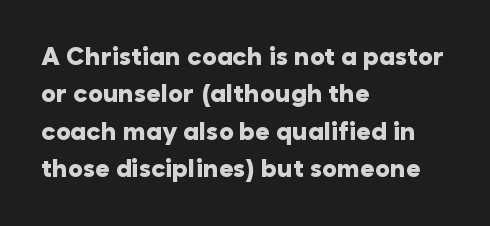
Baseline-to-baseline distance is the conventional proportion of letter height. The typesetter chose a ragged-right arrangement here. The zone under the glyphs is completely vacant. Typesetter's note: full bold, strokes at maximum text heaviness. In terms of posture, this sample is upright. The horizontal fit of the characters is conventional and even.
